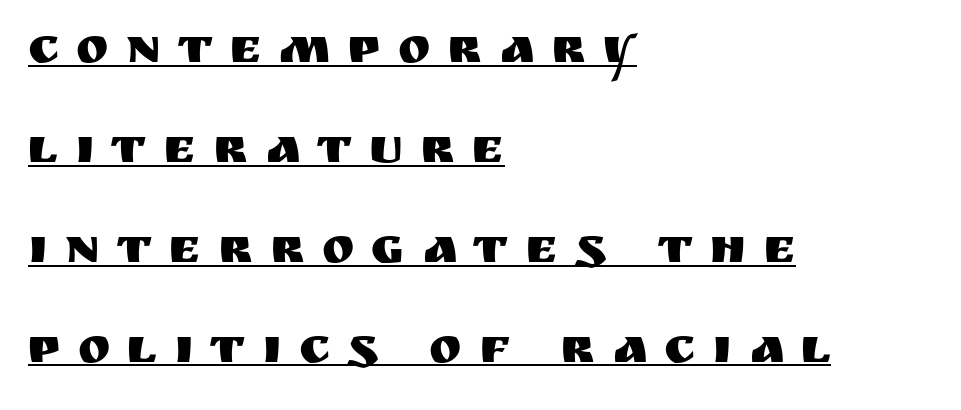
The image shows 49 px sans-serif type, upright; set left-aligned, loose line spacing (2.04x), unusually wide letter spacing (+0.35 em), underlined; medium stroke contrast and a large x-height.
